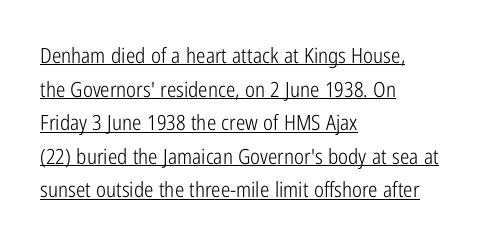
{"italic": "no", "bold": "no", "underline": "yes", "align": "left", "line_spacing": "normal", "line_spacing_ratio": 1.6, "letter_spacing": "normal", "letter_spacing_em": 0.0, "glyph_px": 21}
